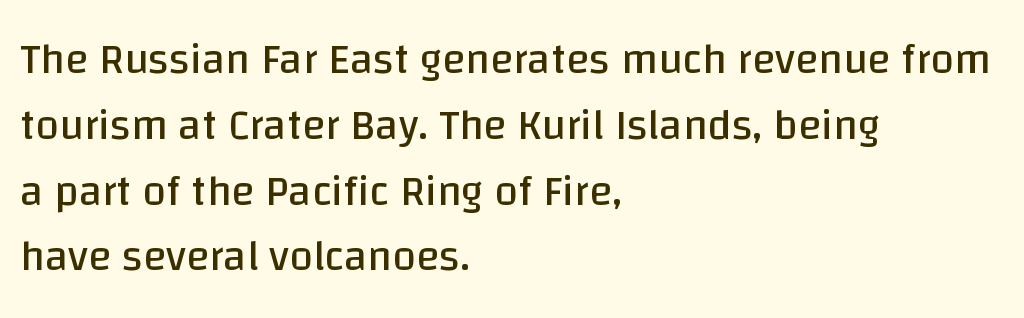
{"serif": "no", "italic": "no", "bold": "no", "weight": "regular", "width": "normal", "stroke_contrast": "low", "x_height": "large", "monospaced": "no", "underline": "no", "align": "left", "line_spacing": "normal", "line_spacing_ratio": 1.53, "letter_spacing": "normal", "letter_spacing_em": 0.0, "glyph_px": 43}
